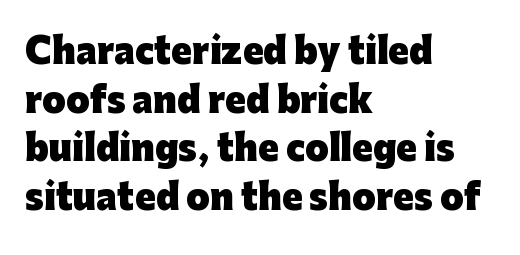
The image shows 34 px heavy sans-serif type, upright; set left-aligned, normal line spacing (1.43x), normal letter spacing, not underlined; low stroke contrast and a medium x-height.
